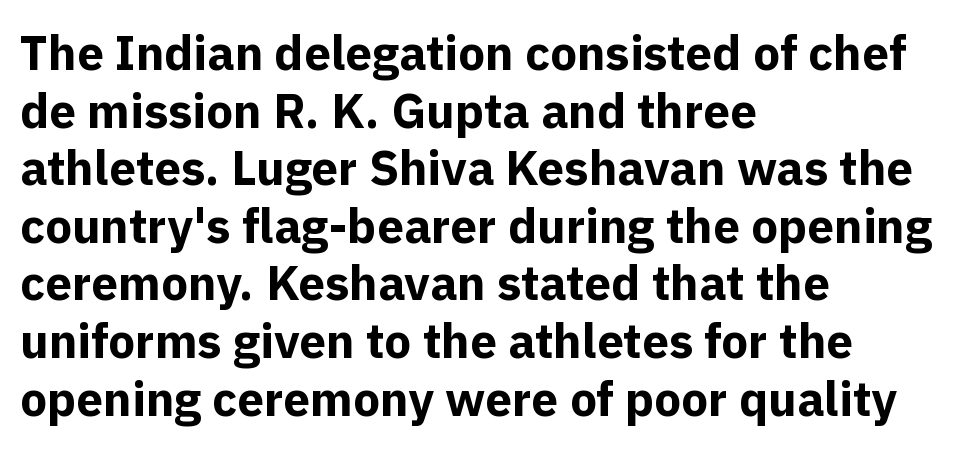
This sample has the flowing, uneven cadence of proportional lettering. Designer's note — italics off, roman on. Anything drawn beneath the words? Only blank space. Heavy, bold letterforms. The passage is arranged the way most books set body copy — flush left.
